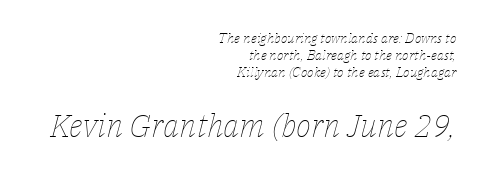
The image shows 32 px thin type, italic (leaning right); set right-aligned, line spacing 1.2x, normal letter spacing, not underlined; the second (bottom) block is 2.29x larger; low stroke contrast and a medium x-height.
